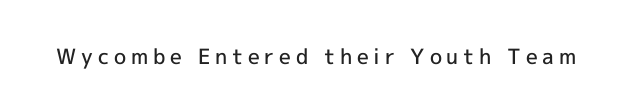
Every letter is mildly thick-stroked: semibold rather than bold. The letterforms stand isolated, each surrounded by extra space. This rendering features lettering with no underline. Posture: straight, roman, zero tilt.
